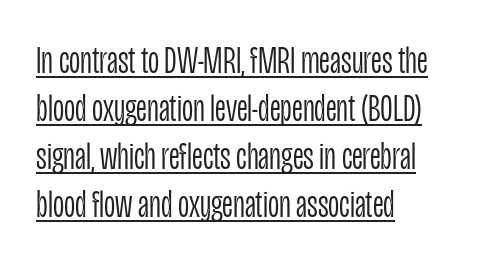
Q: Is the text bold? A: No.
Q: Is the text italic (slanted)? A: No, it is upright.
Q: Is the typeface a serif or a sans-serif typeface? A: Sans-serif.
Q: Is the text underlined? A: Yes.
Q: How is the paragraph aligned? A: Left-aligned.
Q: Is the spacing between letters normal or unusually wide? A: Normal.
Q: Width (condensed, normal, or wide)? A: Condensed.
Q: Stroke contrast? A: Low.
Q: x-height? A: Large.
Q: Monospaced? A: No.
